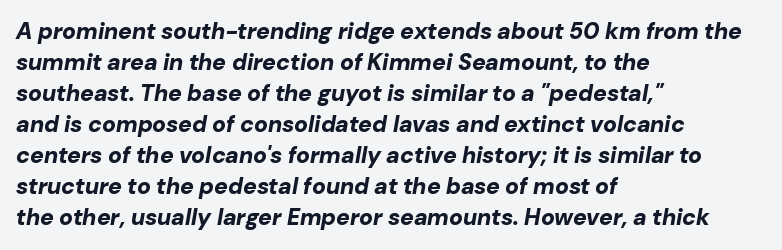
{"italic": "yes", "lean": "right", "slant_degrees": 10, "bold": "yes", "underline": "no", "align": "left", "line_spacing": "normal", "line_spacing_ratio": 1.35, "letter_spacing": "normal", "letter_spacing_em": 0.0, "glyph_px": 23}
